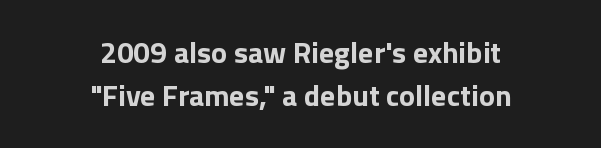
The image shows 30 px bold sans-serif type, upright; set centered, normal line spacing (1.44x), normal letter spacing, not underlined; low stroke contrast and a medium x-height.
